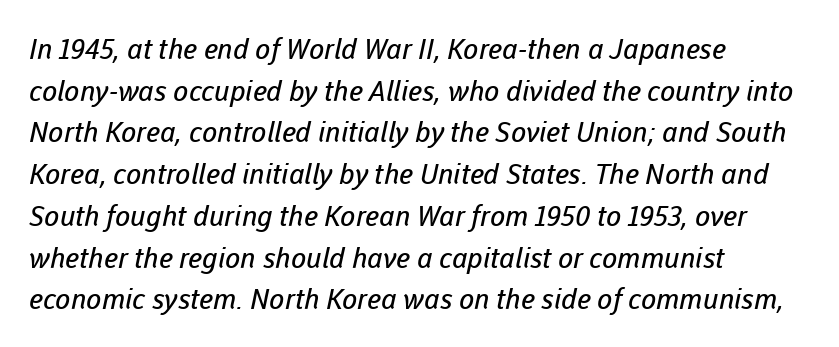
The image shows 28 px regular-weight sans-serif type; set left-aligned, normal line spacing (1.49x), normal letter spacing, not underlined; low stroke contrast and a medium x-height.
